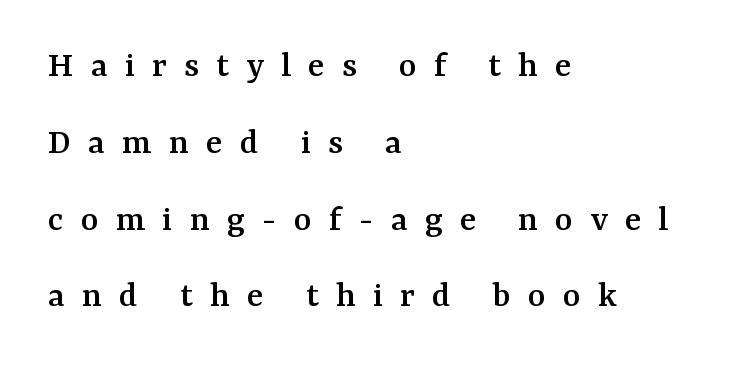
{"serif": "yes", "italic": "no", "width": "normal", "stroke_contrast": "medium", "x_height": "medium", "monospaced": "no", "underline": "no", "align": "left", "line_spacing": "loose", "line_spacing_ratio": 2.02, "letter_spacing": "wide", "letter_spacing_em": 0.45, "glyph_px": 38}
